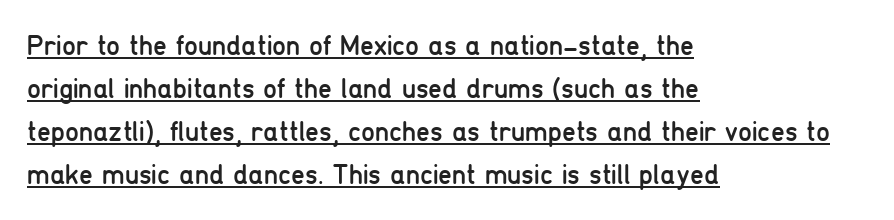
The image shows 28 px regular-weight, condensed sans-serif type, upright; set left-aligned, normal line spacing (1.53x), normal letter spacing, underlined; low stroke contrast and a medium x-height.
